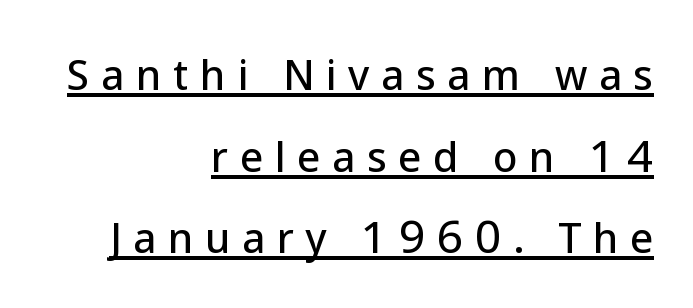
{"serif": "no", "italic": "no", "width": "normal", "stroke_contrast": "low", "x_height": "medium", "monospaced": "no", "underline": "yes", "align": "right", "line_spacing": "loose", "line_spacing_ratio": 2.04, "letter_spacing": "wide", "letter_spacing_em": 0.29, "glyph_px": 40}
